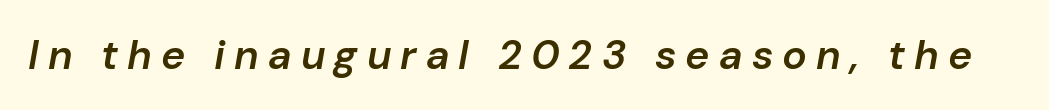
The passage shown leans; its letterforms are oblique. Letter spacing: wide. This sample has the flowing, uneven cadence of proportional lettering. The space directly below the letters is spotless. The strokes are fattened partway — semibold, not bold.
